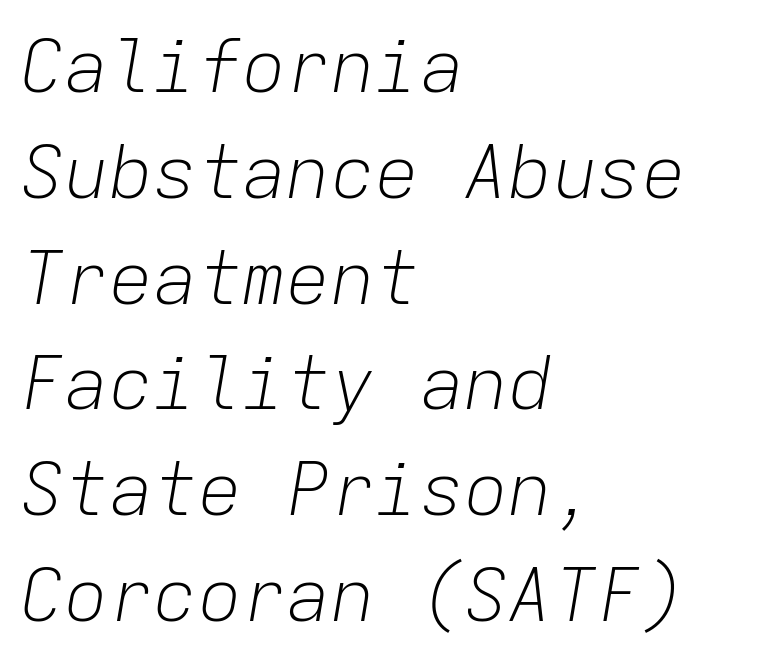
The image shows 74 px light type, italic (leaning right), monospaced; set left-aligned, normal line spacing (1.43x), normal letter spacing, not underlined; low stroke contrast and a medium x-height.
